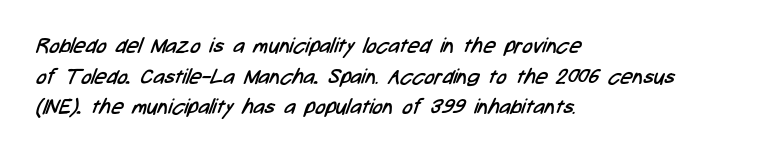
Q: Is the text bold? A: No.
Q: Is the text underlined? A: No.
Q: How is the paragraph aligned? A: Left-aligned.
Q: Is the spacing between letters normal or unusually wide? A: Normal.
Q: Is the spacing between lines tight, normal or loose? A: Normal.
